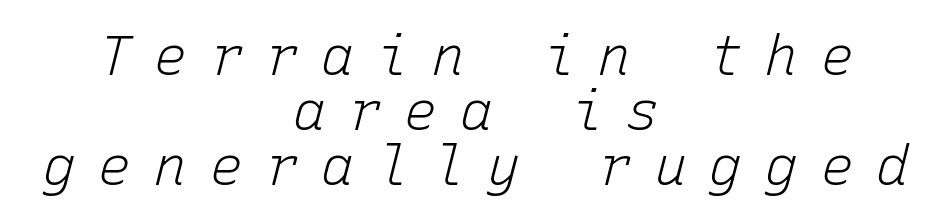
The image shows 55 px light type, italic (leaning right), monospaced; set centered, tight line spacing (1.0x), unusually wide letter spacing (+0.41 em), not underlined; low stroke contrast and a medium x-height.
